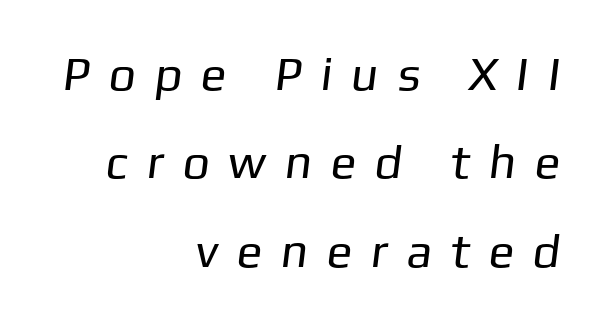
{"serif": "no", "bold": "no", "weight": "regular", "width": "normal", "stroke_contrast": "low", "x_height": "medium", "monospaced": "no", "underline": "no", "align": "right", "line_spacing_ratio": 1.84, "letter_spacing": "wide", "letter_spacing_em": 0.46, "glyph_px": 48}
